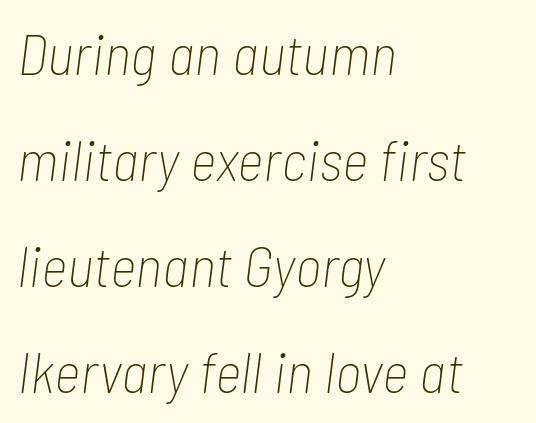
Q: Is the text bold? A: No.
Q: Is the text italic (slanted)? A: Yes, it leans right by about 7 degrees.
Q: Is the text underlined? A: No.
Q: How is the paragraph aligned? A: Left-aligned.
Q: Is the spacing between letters normal or unusually wide? A: Normal.
Q: Width (condensed, normal, or wide)? A: Condensed.
Q: Stroke contrast? A: Low.
Q: x-height? A: Medium.
Q: Monospaced? A: No.
